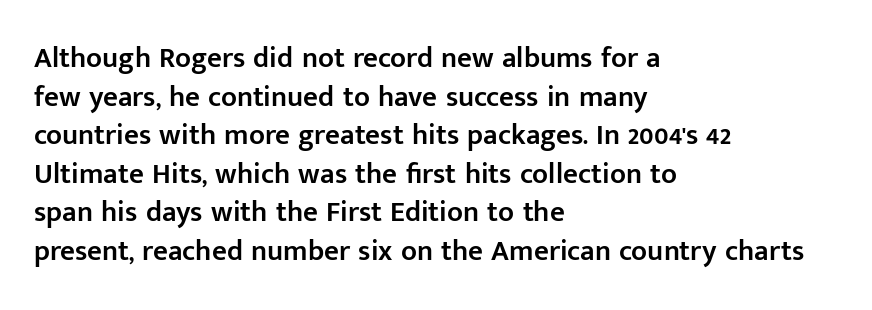
The image shows 29 px semibold sans-serif type, upright; set left-aligned, normal line spacing (1.33x), normal letter spacing, not underlined; low stroke contrast and a medium x-height.
